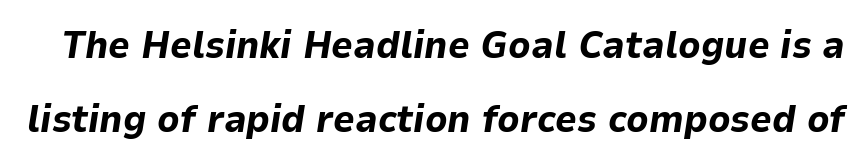
{"italic": "yes", "lean": "right", "slant_degrees": 9, "bold": "yes", "weight": "bold", "width": "normal", "stroke_contrast": "low", "x_height": "medium", "monospaced": "no", "underline": "no", "line_spacing": "loose", "line_spacing_ratio": 1.95, "letter_spacing": "normal", "letter_spacing_em": 0.0, "glyph_px": 38}
